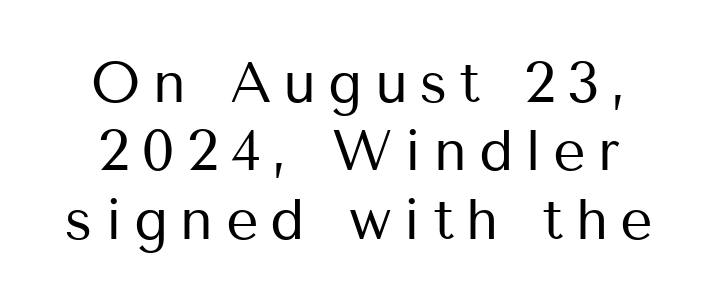
The image shows 57 px regular-weight sans-serif type, upright; set line spacing 1.2x, unusually wide letter spacing (+0.21 em), not underlined; medium stroke contrast and a medium x-height.
